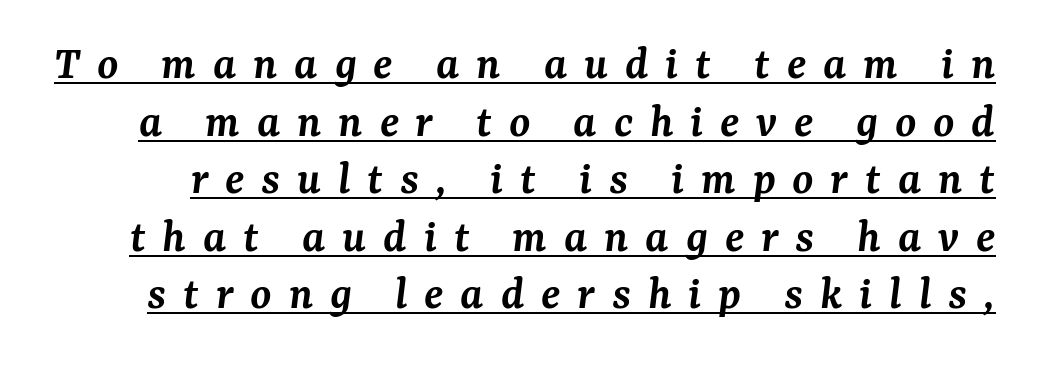
The image shows 48 px semibold serif type, italic (leaning right); set line spacing 1.2x, unusually wide letter spacing (+0.35 em), underlined; medium stroke contrast and a medium x-height.
